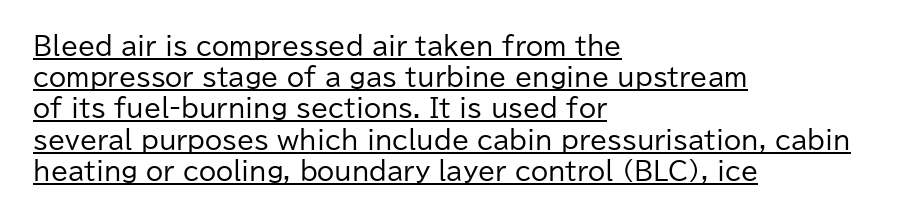
The image shows 25 px text type, upright; set left-aligned, normal line spacing (1.25x), normal letter spacing, underlined.
